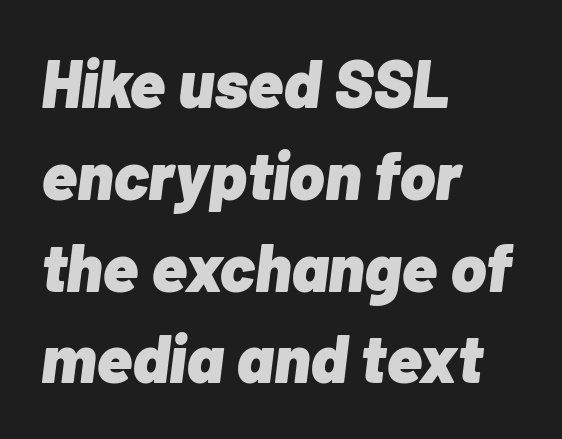
Q: Is the text bold? A: Yes.
Q: Is the text italic (slanted)? A: Yes, it leans right by about 7 degrees.
Q: Is the text underlined? A: No.
Q: How is the paragraph aligned? A: Left-aligned.
Q: Is the spacing between letters normal or unusually wide? A: Normal.
Q: Is the spacing between lines tight, normal or loose? A: Normal.
Q: Width (condensed, normal, or wide)? A: Normal.
Q: Stroke contrast? A: Low.
Q: x-height? A: Medium.
Q: Monospaced? A: No.
